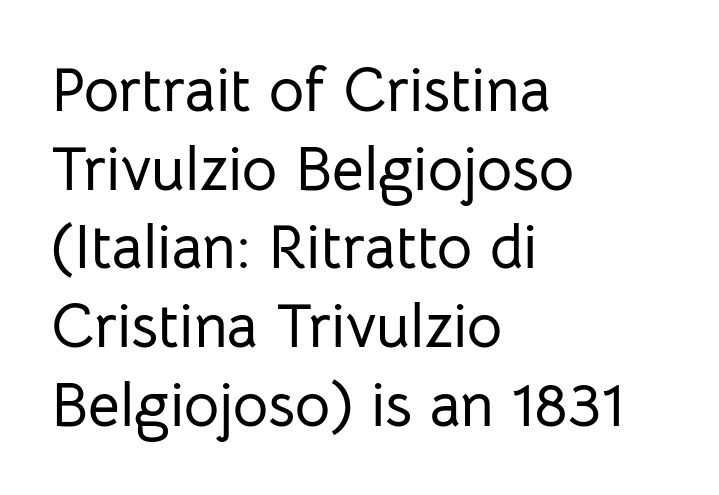
{"serif": "no", "italic": "no", "width": "normal", "stroke_contrast": "low", "x_height": "medium", "monospaced": "no", "underline": "no", "align": "left", "line_spacing": "normal", "line_spacing_ratio": 1.29, "letter_spacing": "normal", "letter_spacing_em": 0.0, "glyph_px": 61}
